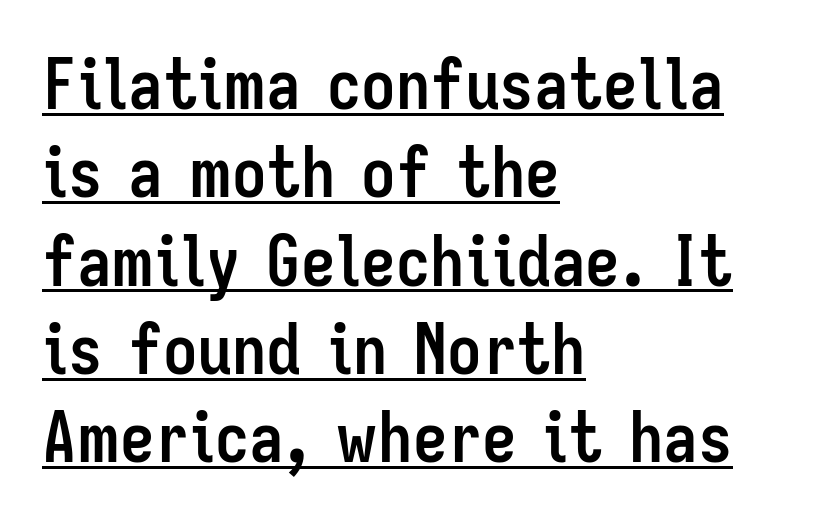
Q: Is the text bold? A: Yes.
Q: Is the text italic (slanted)? A: No, it is upright.
Q: Is the typeface a serif or a sans-serif typeface? A: Sans-serif.
Q: Is the text underlined? A: Yes.
Q: How is the paragraph aligned? A: Left-aligned.
Q: Is the spacing between letters normal or unusually wide? A: Normal.
Q: Is the spacing between lines tight, normal or loose? A: Normal.
Q: Width (condensed, normal, or wide)? A: Condensed.
Q: Stroke contrast? A: Low.
Q: x-height? A: Medium.
Q: Monospaced? A: No.
